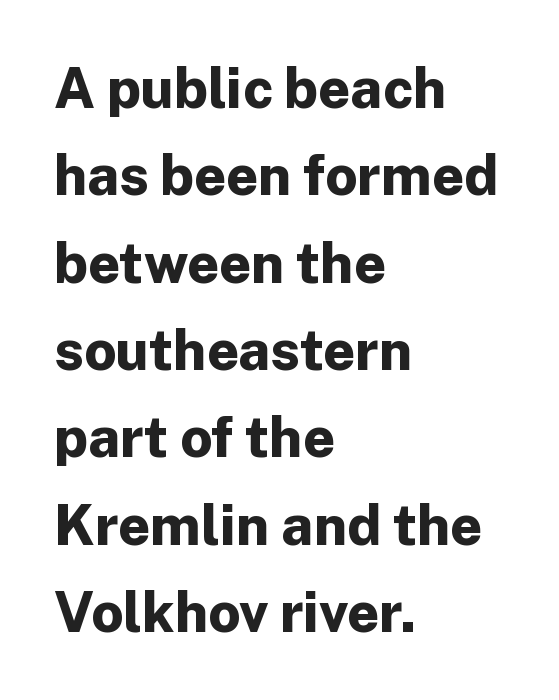
{"serif": "no", "italic": "no", "bold": "yes", "weight": "bold", "width": "normal", "stroke_contrast": "low", "x_height": "medium", "monospaced": "no", "underline": "no", "align": "left", "line_spacing": "normal", "line_spacing_ratio": 1.56, "letter_spacing": "normal", "letter_spacing_em": 0.0, "glyph_px": 56}
